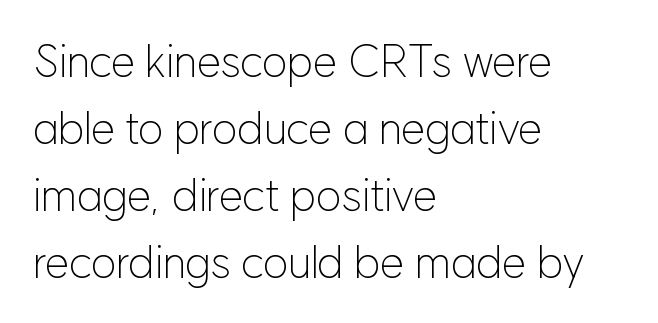
Unbolded letterforms with no extra heft. Check under the words: just untouched page. Do the characters align in a grid? No, the font is proportional. Reading down the block, your eye returns to a fixed left position each line. Notice how descenders clear the ascenders below comfortably — that's standard leading. Inter-character spacing is left at the font's built-in metrics.
